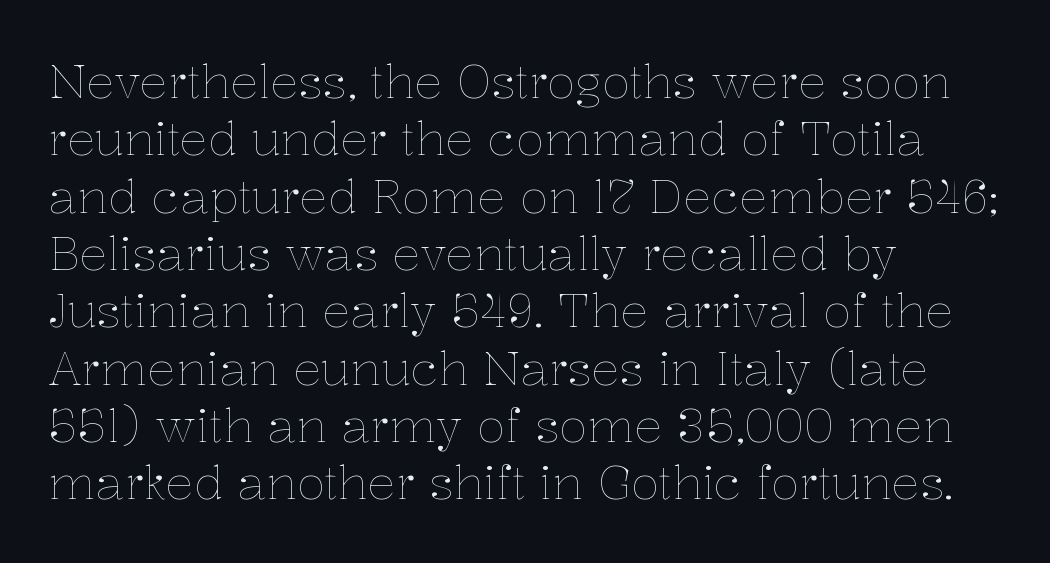
The lettering stays uniformly vertical, giving the passage a roman look. The strokes are not fattened; the text isn't bold. Bare-footed words on every line. Here the designer chose a conventional face with non-uniform glyph widths.
